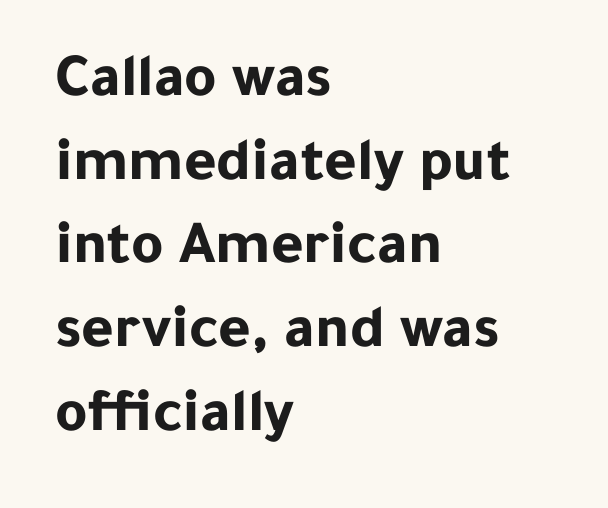
A typesetter would call this proportional, since set widths differ per character. Vertically, the passage feels balanced, rows spaced as you'd expect. These words are printed bold, with thick strokes throughout. The letters stand straight up with perfectly vertical stems.
